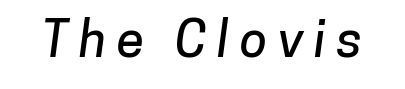
The image shows 50 px sans-serif type; set unusually wide letter spacing (+0.21 em), not underlined; low stroke contrast and a medium x-height.
